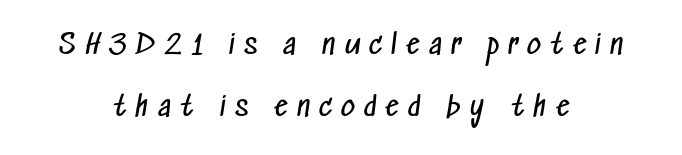
The image shows 27 px text type; set centered, loose line spacing (2.29x), unusually wide letter spacing (+0.35 em), not underlined.
